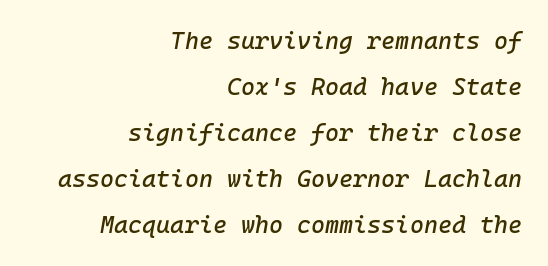
The image shows 24 px text type, italic (leaning right); set right-aligned, loose line spacing (1.92x), normal letter spacing, not underlined.
